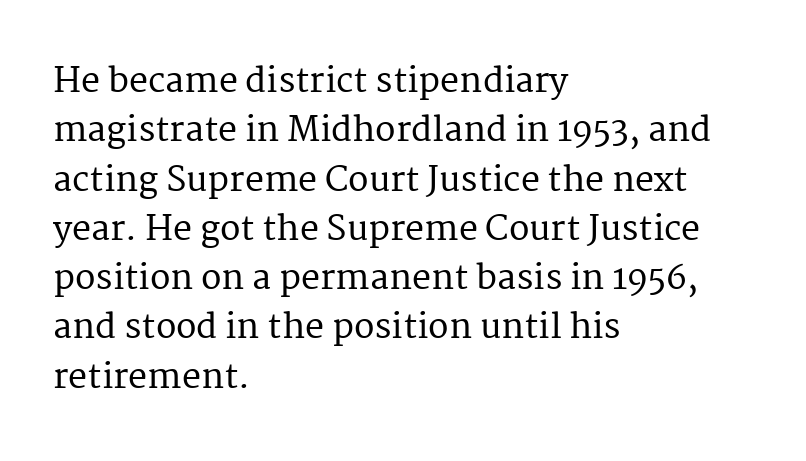
If you drew a line through each stem, it would be perfectly vertical. Just letters on the line, the space beneath them empty. Look at the bottom of the vertical strokes: they flare into serifs here. In terms of letterspacing, this is plain default setting. A normal amount of white space separates one row of letters from the next.
